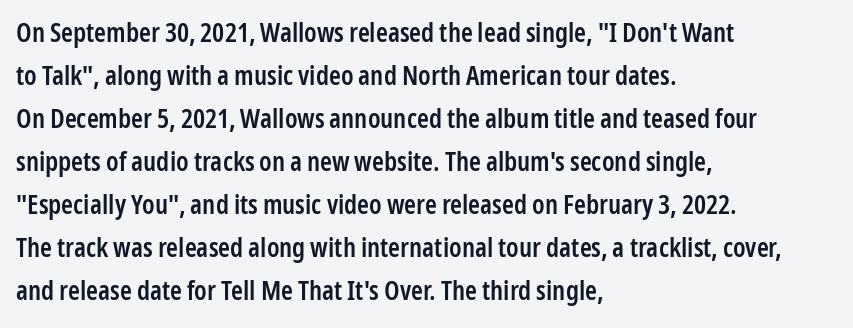
The image shows 27 px text type, upright; set left-aligned, normal line spacing (1.59x), normal letter spacing, not underlined.
